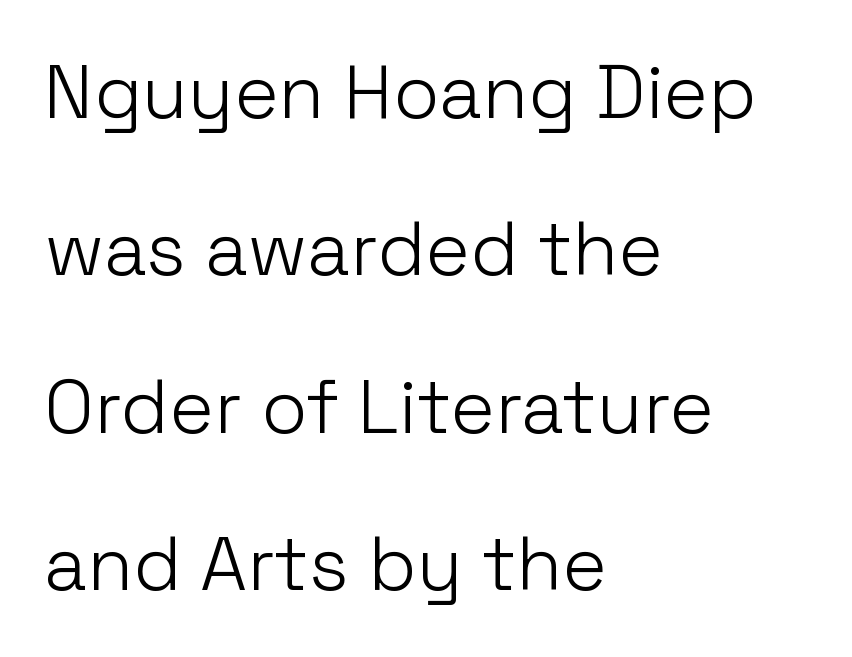
The letters look calm and open, with moderate or lighter stems. This sample uses an upright cut, with every glyph sitting square on the baseline. To sum up the face: it is a sans, with no serifs. Varying glyph widths throughout — classic text-font behaviour. Between one letter and the next there's only the usual sliver of space. Where is the straight margin? On the left.
